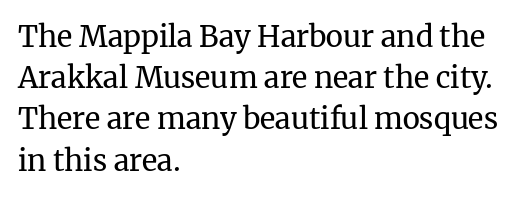
The image shows 29 px regular-weight serif type, upright; set left-aligned, normal line spacing (1.42x), normal letter spacing, not underlined; medium stroke contrast and a medium x-height.
